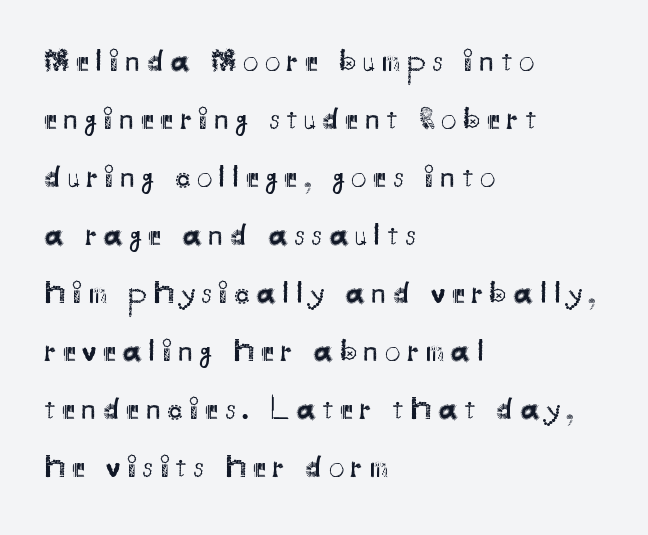
Q: Is the text bold? A: No.
Q: Is the text italic (slanted)? A: No, it is upright.
Q: Is the typeface a serif or a sans-serif typeface? A: Sans-serif.
Q: Is the text underlined? A: No.
Q: How is the paragraph aligned? A: Left-aligned.
Q: Is the spacing between letters normal or unusually wide? A: Unusually wide.
Q: Width (condensed, normal, or wide)? A: Normal.
Q: Stroke contrast? A: Medium.
Q: x-height? A: Small.
Q: Monospaced? A: No.
